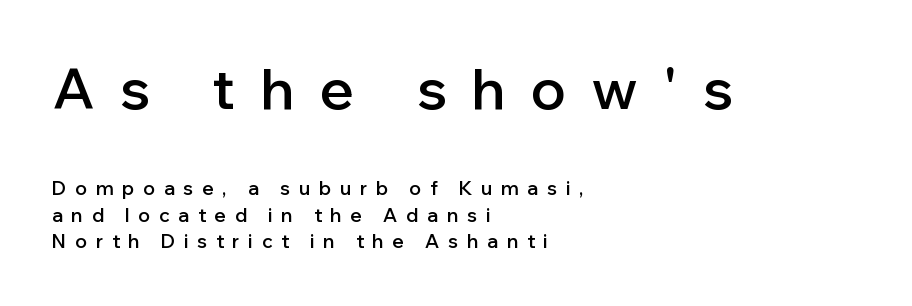
Q: Is the text bold? A: Semi-bold.
Q: Is the text italic (slanted)? A: No, it is upright.
Q: Is the typeface a serif or a sans-serif typeface? A: Sans-serif.
Q: Is the text underlined? A: No.
Q: How is the paragraph aligned? A: Left-aligned.
Q: Is the spacing between letters normal or unusually wide? A: Unusually wide.
Q: Is the spacing between lines tight, normal or loose? A: Normal.
Q: Which block of text is set in a larger size, the first (top) or the second (bottom)? A: The first (top) one.
Q: Width (condensed, normal, or wide)? A: Normal.
Q: Stroke contrast? A: Low.
Q: x-height? A: Medium.
Q: Monospaced? A: No.
